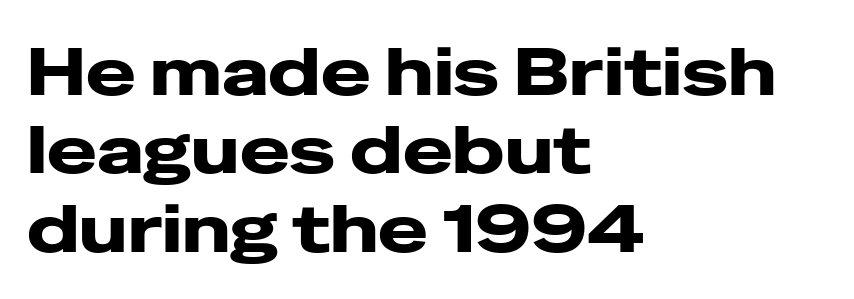
{"serif": "no", "italic": "no", "bold": "yes", "weight": "heavy", "width": "wide", "stroke_contrast": "low", "x_height": "medium", "monospaced": "no", "underline": "no", "align": "left", "line_spacing_ratio": 1.17, "letter_spacing": "normal", "letter_spacing_em": 0.0, "glyph_px": 67}
